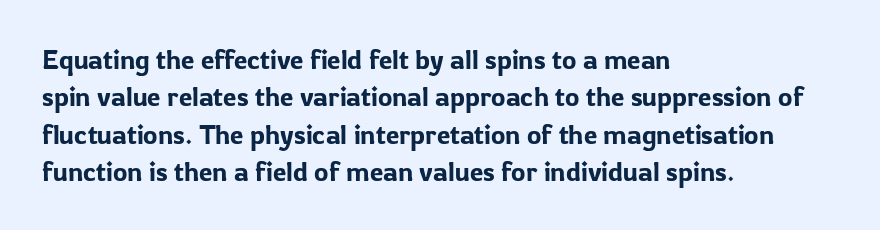
The image shows 27 px text type, upright; set left-aligned, normal line spacing (1.38x), normal letter spacing, not underlined.
